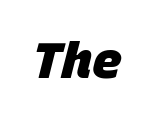
In terms of weight, the rendering is a true, heavy bold. Classification — sans serif. Fixed-width glyphs throughout — classic coding-font behaviour. Each word holds together tightly as a unit, with standard inter-letter gaps.
